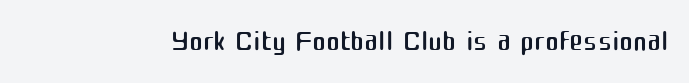
The face used here is proportionally spaced, like ordinary book or web type. Type without underlining. Style check: upright. Is the stroke heavy? The answer is a plain regular-or-lighter. Between one letter and the next there's only the usual sliver of space. The letters carry no serifs — their stems end cleanly without finishing strokes.
